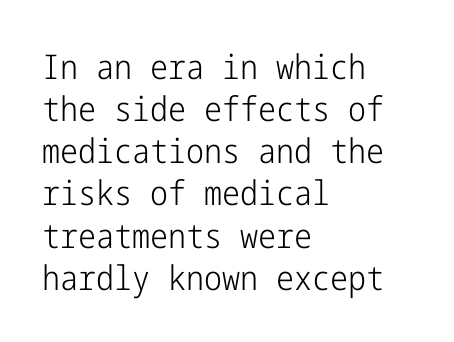
Summary of weight: not heavy and not bold. The rendering anchors every line to the left-hand side. The specimen reads as upright at a glance. No extra tracking has been applied to these lines. What kind of face is this? One without serifs — a sans.
